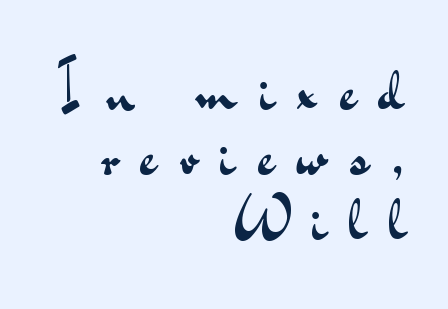
Q: Is the text bold? A: No.
Q: Is the text italic (slanted)? A: Yes.
Q: Is the typeface a serif or a sans-serif typeface? A: Sans-serif.
Q: Is the text underlined? A: No.
Q: How is the paragraph aligned? A: Right-aligned.
Q: Is the spacing between letters normal or unusually wide? A: Unusually wide.
Q: Is the spacing between lines tight, normal or loose? A: Tight.
Q: Width (condensed, normal, or wide)? A: Wide.
Q: Stroke contrast? A: Medium.
Q: x-height? A: Small.
Q: Monospaced? A: No.
